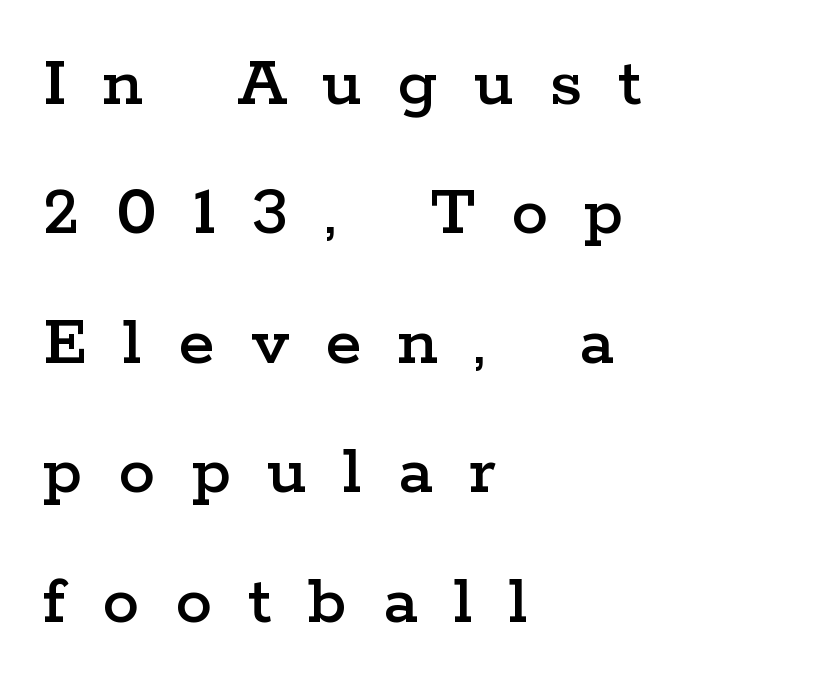
The image shows 74 px wide serif type, upright; set left-aligned, line spacing 1.75x, unusually wide letter spacing (+0.49 em), not underlined; low stroke contrast and a medium x-height.
